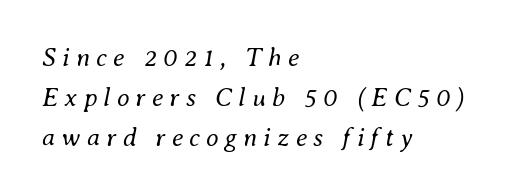
The image shows 26 px text type, italic (leaning right); set left-aligned, normal line spacing (1.53x), unusually wide letter spacing (+0.24 em), not underlined.
